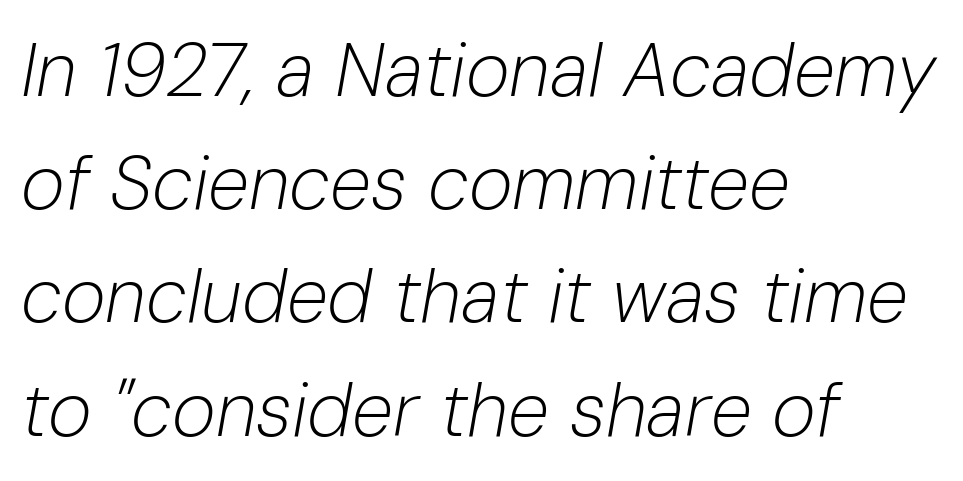
{"italic": "yes", "lean": "right", "slant_degrees": 10, "bold": "no", "weight": "light", "width": "normal", "stroke_contrast": "low", "x_height": "medium", "monospaced": "no", "underline": "no", "align": "left", "line_spacing": "normal", "line_spacing_ratio": 1.51, "letter_spacing": "normal", "letter_spacing_em": 0.0, "glyph_px": 75}
